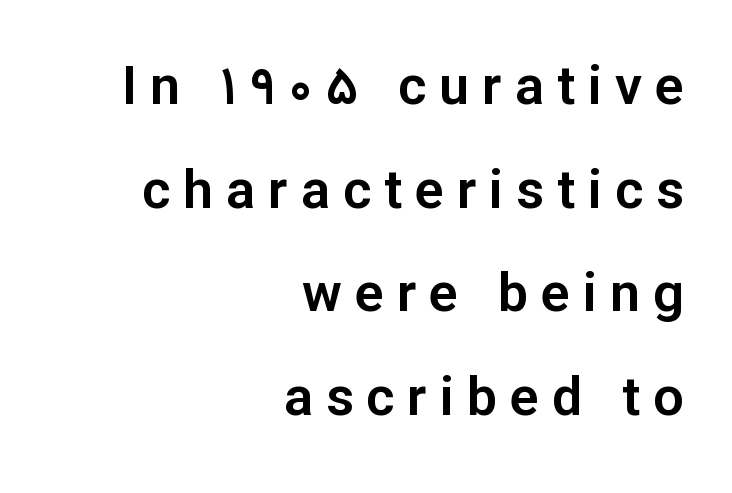
Casual observation: everything's shoved over to the right. Has an underline been added? It has not. A typesetter would mark this as roman, not italic. Regarding leading, the lines here are spaced well apart. Unlike a traditional serif, this face leaves its strokes unadorned. Looks like regular typesetting: each glyph gets only the width it needs.
